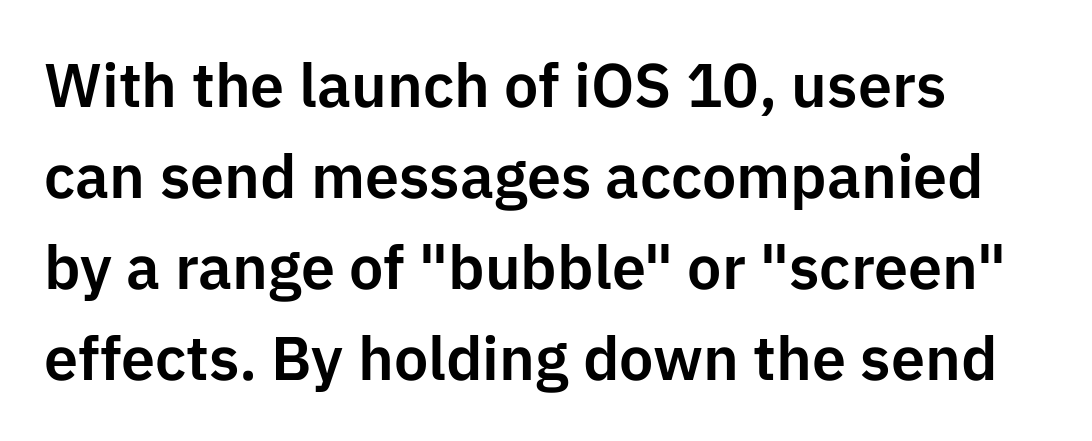
The image shows 61 px sans-serif type, upright; set left-aligned, normal line spacing (1.49x), normal letter spacing, not underlined; low stroke contrast and a medium x-height.
